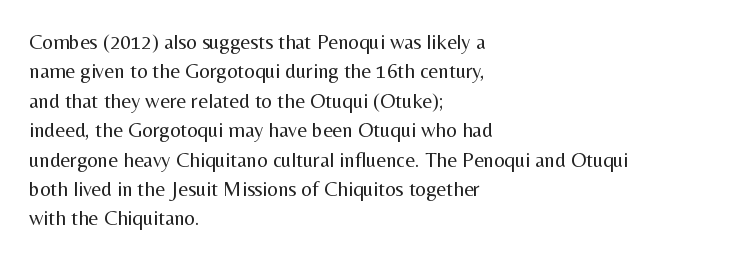
A clean baseline with only descenders dipping below it. If you drew a line through each stem, it would be perfectly vertical. Honestly, the row spacing looks completely unremarkable. Is this a heavy cut? Hardly; it is regular or lighter.
